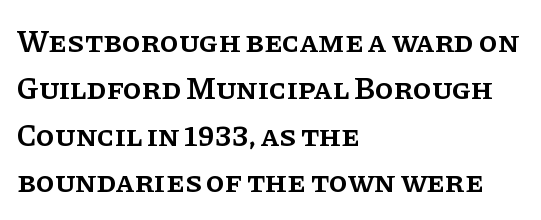
Decoration check: the copy has no underline. Does the lettering tilt? It doesn't — this is upright. You could call the tracking neutral — neither tight nor loose. Letterform terminals end in serifs throughout the passage. The lines in this sample share a left origin and differ only in where they stop.
